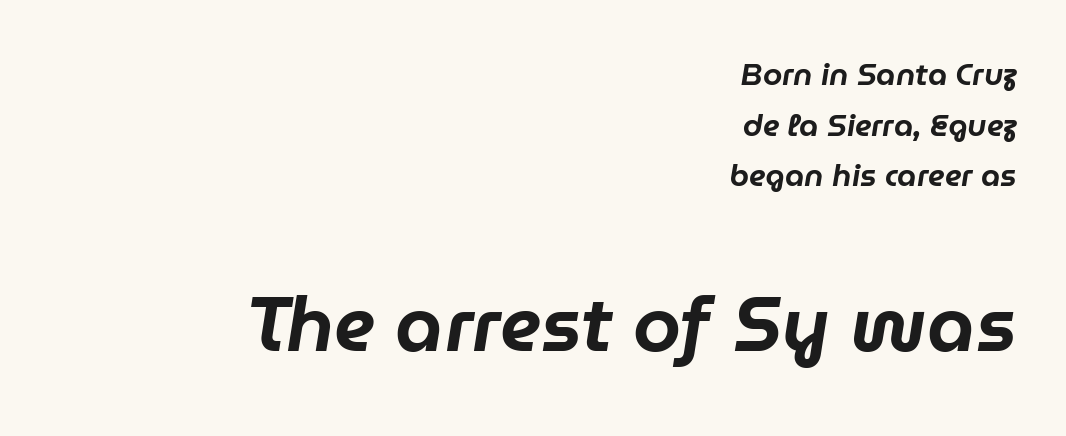
The image shows 77 px text type, italic (leaning right); set right-aligned, normal line spacing (1.63x), normal letter spacing, not underlined; the second (bottom) block is 2.48x larger; low stroke contrast and a medium x-height.
